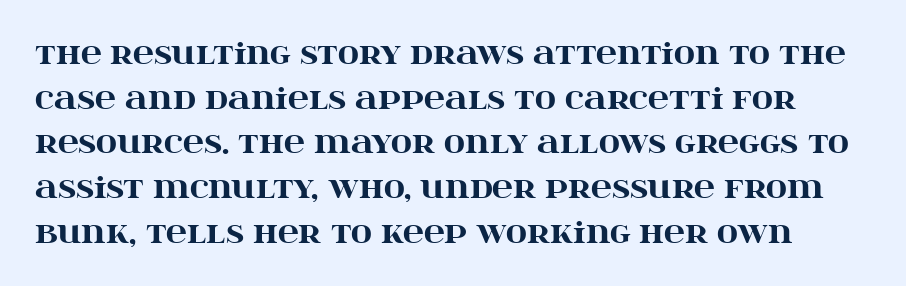
{"serif": "yes", "italic": "no", "bold": "yes", "weight": "heavy", "width": "wide", "stroke_contrast": "high", "x_height": "large", "monospaced": "no", "underline": "no", "line_spacing": "normal", "line_spacing_ratio": 1.54, "letter_spacing": "normal", "letter_spacing_em": 0.0, "glyph_px": 29}
